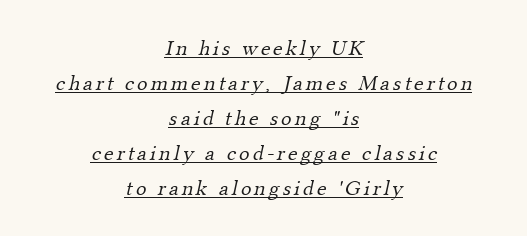
{"bold": "no", "underline": "yes", "align": "center", "line_spacing": "normal", "line_spacing_ratio": 1.59, "glyph_px": 22}
